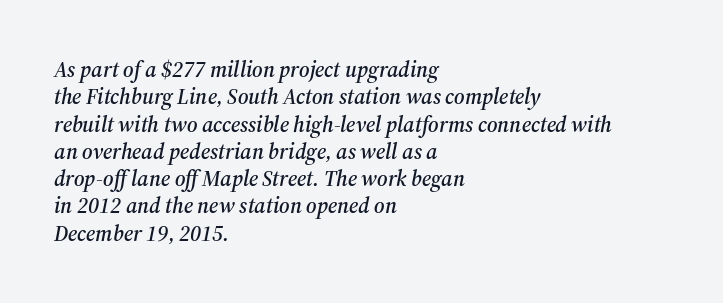
The image shows 22 px text type, italic (leaning right); set left-aligned, line spacing 1.24x, normal letter spacing, not underlined.
